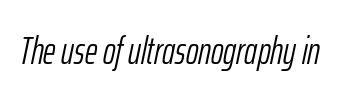
Q: Is the text bold? A: No.
Q: Is the text italic (slanted)? A: Yes, it leans right by about 12 degrees.
Q: Is the text underlined? A: No.
Q: Is the spacing between letters normal or unusually wide? A: Normal.
Q: Width (condensed, normal, or wide)? A: Condensed.
Q: Stroke contrast? A: Low.
Q: x-height? A: Medium.
Q: Monospaced? A: No.
